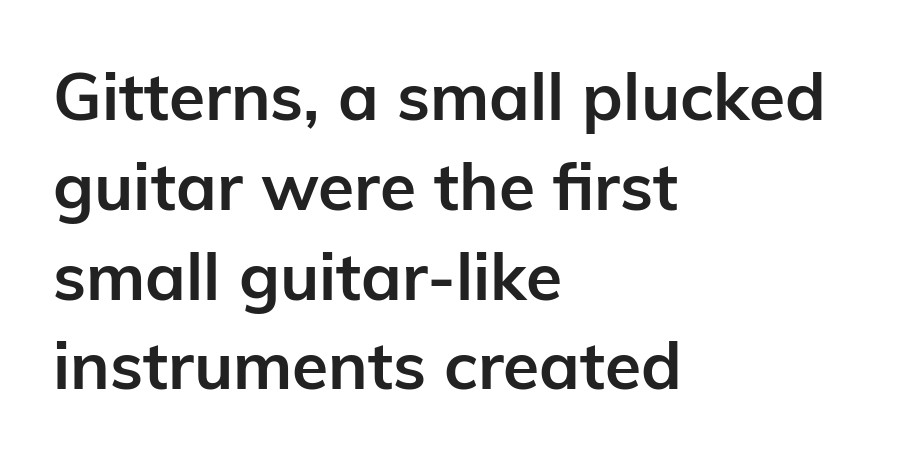
Q: Is the text bold? A: Yes.
Q: Is the text italic (slanted)? A: No, it is upright.
Q: Is the typeface a serif or a sans-serif typeface? A: Sans-serif.
Q: Is the text underlined? A: No.
Q: How is the paragraph aligned? A: Left-aligned.
Q: Is the spacing between letters normal or unusually wide? A: Normal.
Q: Is the spacing between lines tight, normal or loose? A: Normal.
Q: Width (condensed, normal, or wide)? A: Normal.
Q: Stroke contrast? A: Low.
Q: x-height? A: Medium.
Q: Monospaced? A: No.
